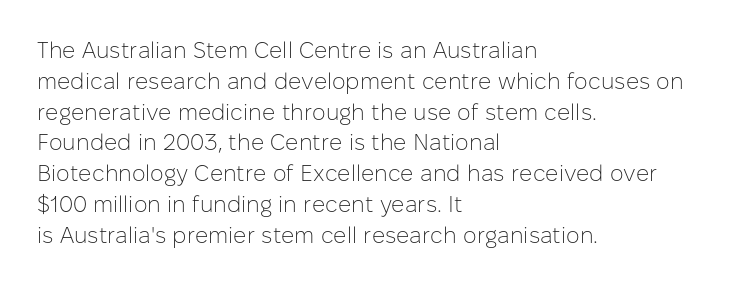
The image shows 23 px text type, upright; set left-aligned, normal line spacing (1.34x), normal letter spacing, not underlined.
